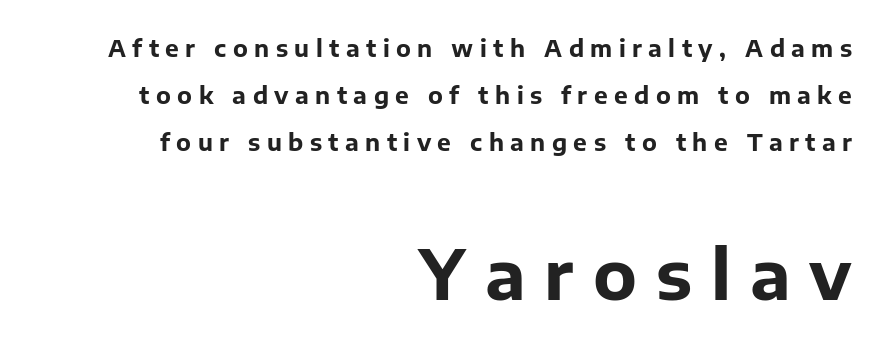
Q: Is the text bold? A: Yes.
Q: Is the text italic (slanted)? A: No, it is upright.
Q: Is the typeface a serif or a sans-serif typeface? A: Sans-serif.
Q: Is the text underlined? A: No.
Q: How is the paragraph aligned? A: Right-aligned.
Q: Is the spacing between letters normal or unusually wide? A: Unusually wide.
Q: Is the spacing between lines tight, normal or loose? A: Loose.
Q: Which block of text is set in a larger size, the first (top) or the second (bottom)? A: The second (bottom) one.
Q: Width (condensed, normal, or wide)? A: Normal.
Q: Stroke contrast? A: Low.
Q: x-height? A: Medium.
Q: Monospaced? A: No.
